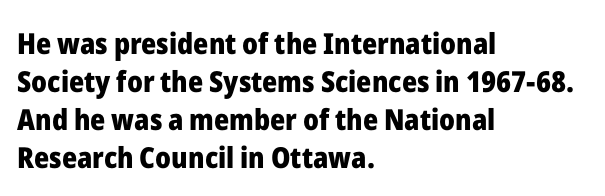
The image shows 29 px heavy sans-serif type, upright; set left-aligned, normal line spacing (1.31x), normal letter spacing, not underlined; low stroke contrast and a medium x-height.
